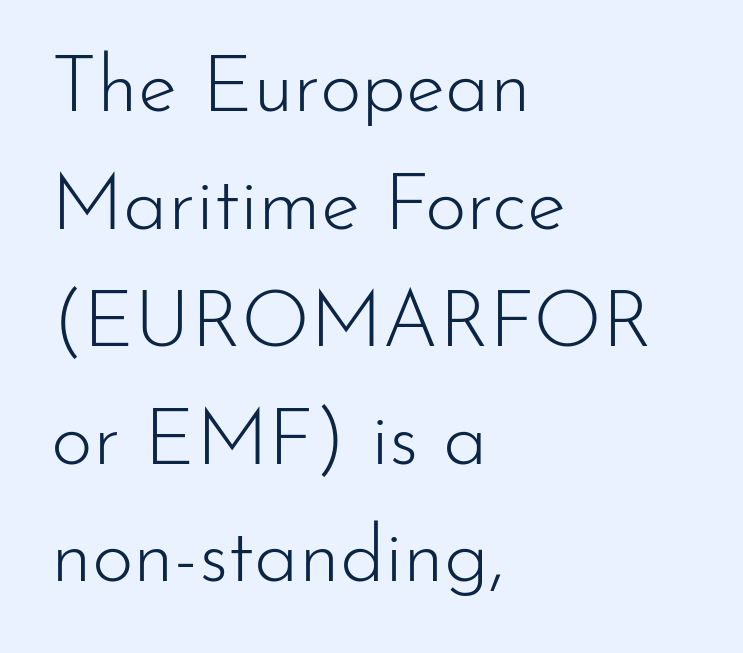
The font's upright variant was chosen for this text. Casual observation: everything's shoved over to the left. Line spacing here is normal. Caption: face not bold, strokes unweighted.
